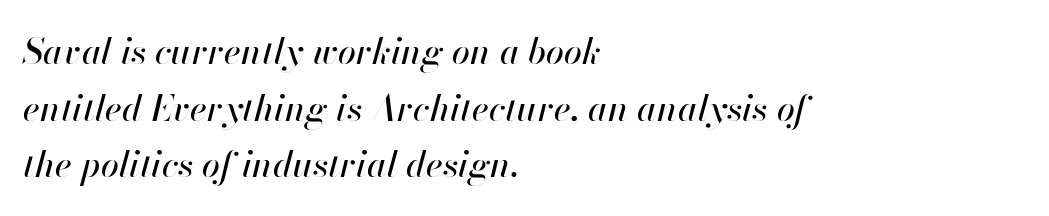
The image shows 36 px text type, italic (leaning right); set left-aligned, normal line spacing (1.57x), normal letter spacing, not underlined; high stroke contrast and a small x-height.
